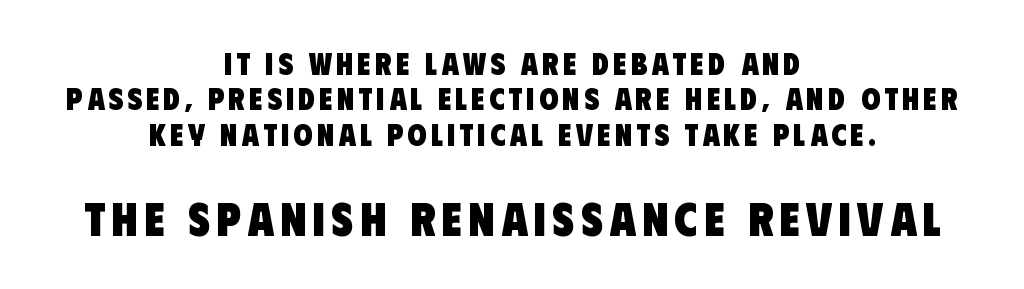
The image shows 47 px heavy, condensed sans-serif type; set centered, tight line spacing (1.14x), not underlined; the second (bottom) block is 1.52x larger; low stroke contrast and a large x-height.
